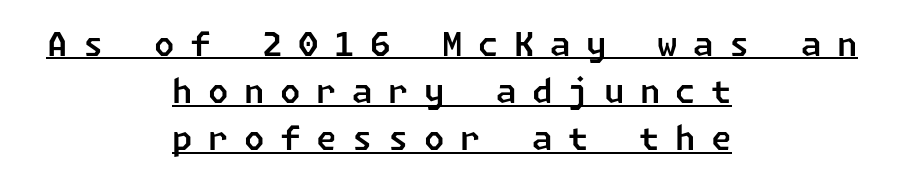
{"serif": "no", "width": "normal", "stroke_contrast": "low", "x_height": "medium", "underline": "yes", "align": "center", "line_spacing": "normal", "line_spacing_ratio": 1.43, "letter_spacing": "wide", "letter_spacing_em": 0.47, "glyph_px": 33}
